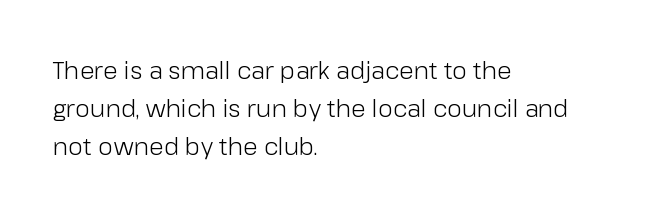
Is there much room between lines? A standard amount, neither cramped nor airy. A roman cut, with each character standing at attention. How are the letters spaced? Ordinarily, with no added tracking. This rendering features lettering with no underline. The paragraph shown leans on its left margin. The weight tops out at a normal text grade.
